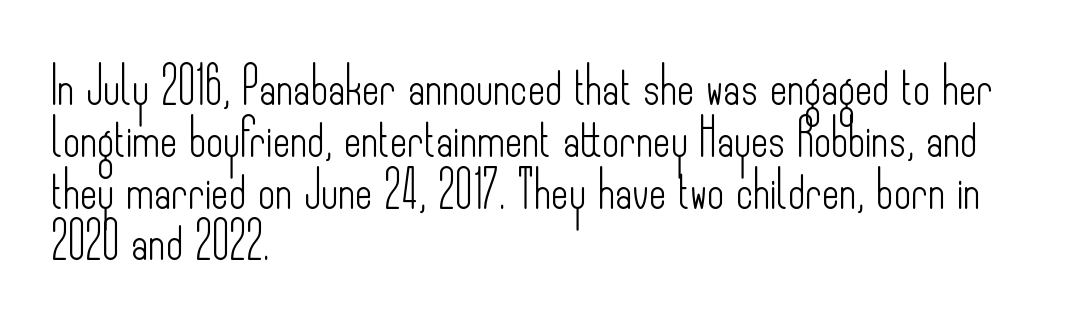
Normally led — the rows are evenly, conventionally spaced. Notice how the passage keeps a crisp vertical edge on the left only. Think of a printed novel: that variable character pitch is what you see here. The strip under each line holds only bare page. The font sits on the lighter half of the weight spectrum, regular included. In terms of letterspacing, this is plain default setting.
